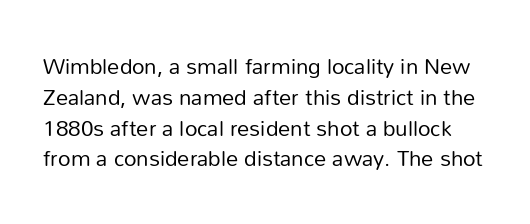
The line texture is even and compact thanks to regular tracking. Weight: not bold — regular or lighter. Bare-footed words on every line. Italic: no, the glyphs are upright roman. Normally led — the rows are evenly, conventionally spaced.
